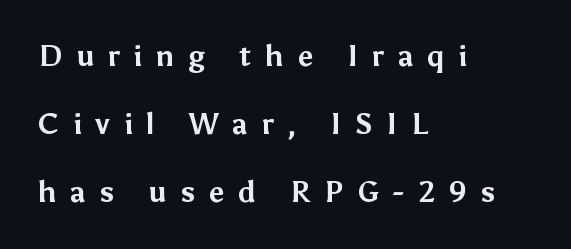
{"serif": "no", "italic": "no", "bold": "yes", "weight": "bold", "width": "normal", "stroke_contrast": "medium", "x_height": "medium", "monospaced": "no", "underline": "no", "align": "left", "line_spacing": "loose", "line_spacing_ratio": 2.35, "letter_spacing": "wide", "letter_spacing_em": 0.47, "glyph_px": 29}
